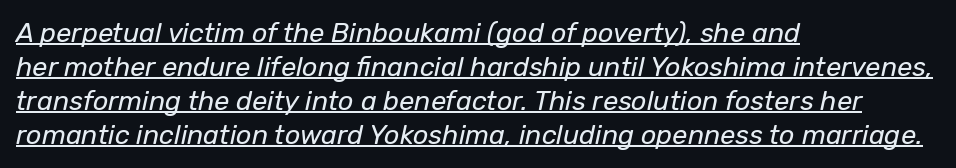
The image shows 27 px text type, italic (leaning right); set left-aligned, normal line spacing (1.26x), normal letter spacing, underlined.
